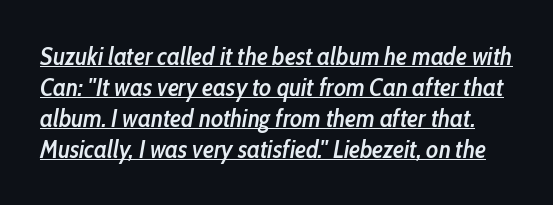
Q: Is the text bold? A: Semi-bold.
Q: Is the text italic (slanted)? A: Yes, it leans right by about 10 degrees.
Q: Is the text underlined? A: Yes.
Q: Is the spacing between letters normal or unusually wide? A: Normal.
